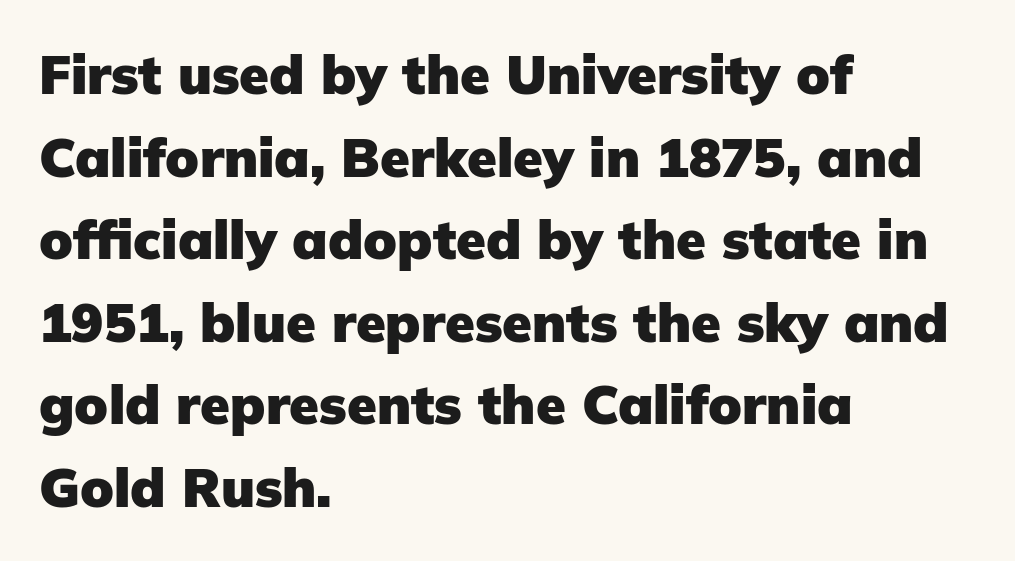
The space directly below the letters is spotless. Nobody touched the tracking dial on this one. Summary of weight: heavy, a full bold. These lines are set flush left with a ragged right edge. The rendering uses natural spacing where letterforms have individual widths.
